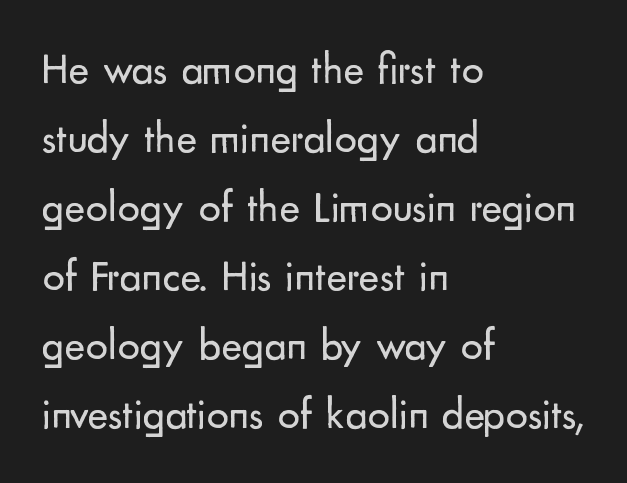
These lines are composed in type without serifs. Characters follow at the spacing the type designer built in. The passage shown is typed in a proportional face where columns would drift. The specimen omits any rule beneath the text block's lines. The space between consecutive lines is moderate. Which margin do the lines hug? The left one — the right edge is uneven.
